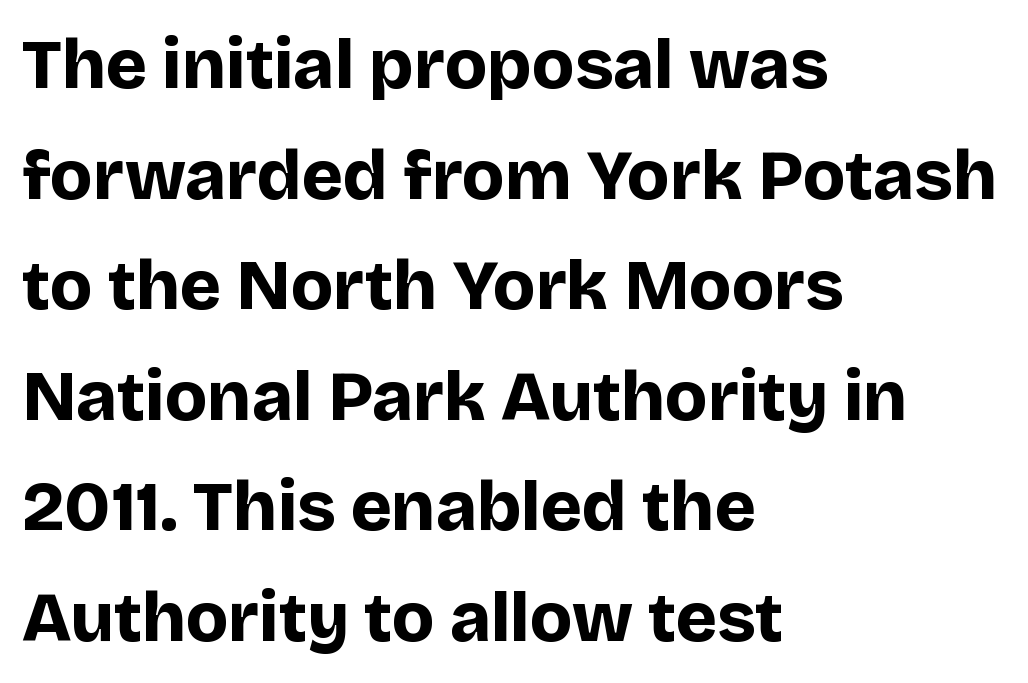
Summary of weight: heavy, a full bold. The passage is arranged the way most books set body copy — flush left. Notice how the stems are strictly vertical — no italics here. There is no visible air inserted between adjacent glyphs. Check the space under the baseline: it is left empty. The rendering shows plain stroke endings on the letterforms — a sans-serif design.
